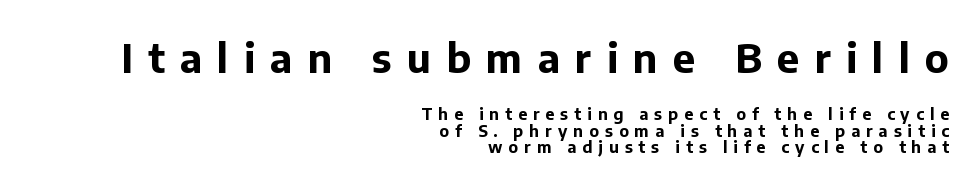
{"serif": "no", "italic": "no", "bold": "yes", "weight": "bold", "width": "normal", "stroke_contrast": "low", "x_height": "medium", "monospaced": "no", "underline": "no", "align": "right", "line_spacing": "tight", "line_spacing_ratio": 1.01, "letter_spacing": "wide", "letter_spacing_em": 0.38, "larger_block": "first", "size_ratio": 2.5, "glyph_px": 40}
